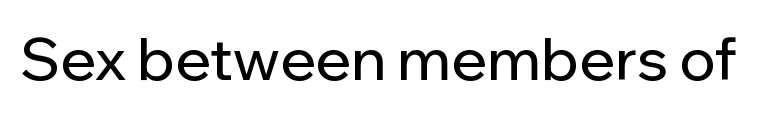
Q: Is the text italic (slanted)? A: No, it is upright.
Q: Is the typeface a serif or a sans-serif typeface? A: Sans-serif.
Q: Is the text underlined? A: No.
Q: Is the spacing between letters normal or unusually wide? A: Normal.
Q: Width (condensed, normal, or wide)? A: Normal.
Q: Stroke contrast? A: Low.
Q: x-height? A: Medium.
Q: Monospaced? A: No.
